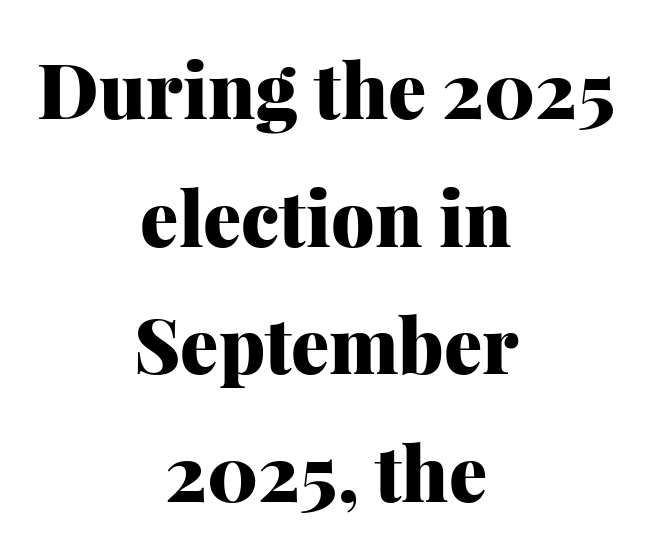
{"serif": "yes", "italic": "no", "bold": "yes", "weight": "heavy", "width": "normal", "stroke_contrast": "medium", "x_height": "medium", "monospaced": "no", "underline": "no", "align": "center", "line_spacing": "normal", "line_spacing_ratio": 1.68, "letter_spacing": "normal", "letter_spacing_em": 0.0, "glyph_px": 76}
